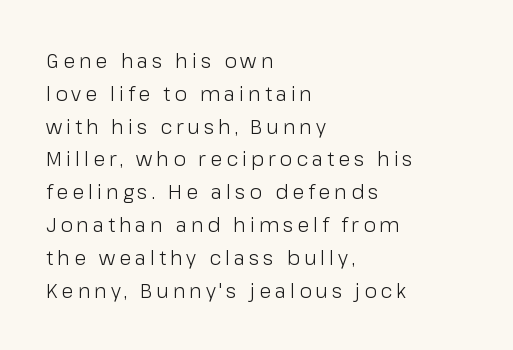
The image shows 20 px text type, upright; set left-aligned, normal line spacing (1.64x), unusually wide letter spacing (+0.2 em), not underlined.
